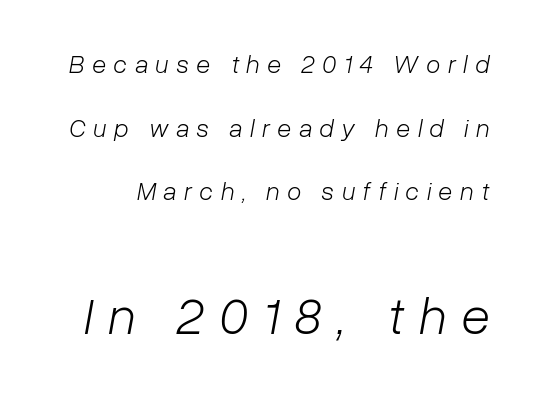
{"italic": "yes", "lean": "right", "slant_degrees": 10, "bold": "no", "weight": "light", "width": "normal", "stroke_contrast": "low", "x_height": "medium", "monospaced": "no", "underline": "no", "line_spacing": "loose", "line_spacing_ratio": 2.45, "letter_spacing": "wide", "letter_spacing_em": 0.29, "larger_block": "second", "size_ratio": 2.04, "glyph_px": 53}
